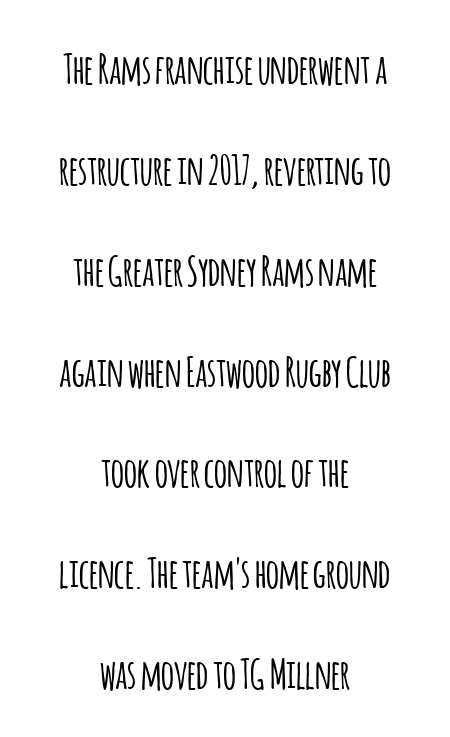
The image shows 41 px condensed sans-serif type, upright; set centered, loose line spacing (2.46x), normal letter spacing, not underlined; low stroke contrast and a large x-height.
